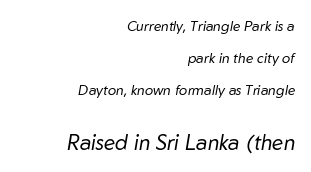
{"italic": "yes", "lean": "right", "slant_degrees": 10, "bold": "no", "underline": "no", "align": "right", "line_spacing": "loose", "line_spacing_ratio": 2.27, "letter_spacing": "normal", "letter_spacing_em": 0.0, "larger_block": "second", "size_ratio": 1.5, "glyph_px": 21}
